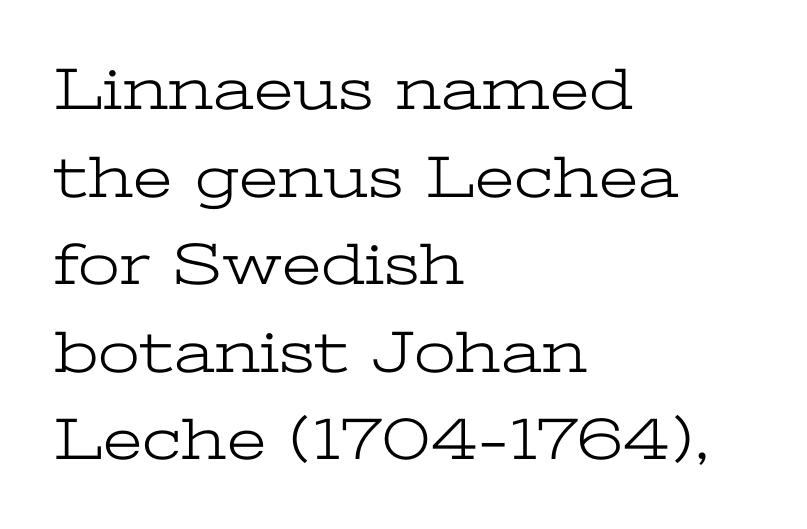
Q: Is the text bold? A: No.
Q: Is the text italic (slanted)? A: No, it is upright.
Q: Is the typeface a serif or a sans-serif typeface? A: Serif.
Q: Is the text underlined? A: No.
Q: How is the paragraph aligned? A: Left-aligned.
Q: Is the spacing between letters normal or unusually wide? A: Normal.
Q: Is the spacing between lines tight, normal or loose? A: Normal.
Q: Width (condensed, normal, or wide)? A: Wide.
Q: Stroke contrast? A: Low.
Q: x-height? A: Medium.
Q: Monospaced? A: No.
